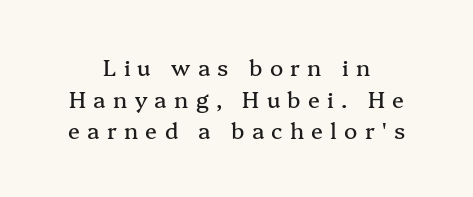
The space beneath each line is pristine and unruled. In terms of leading, this rendering sits right in the middle. The rendering positions every line midway between the sides. The axis of the letterforms is exactly vertical. The gaps between neighbouring characters are conspicuously large.
